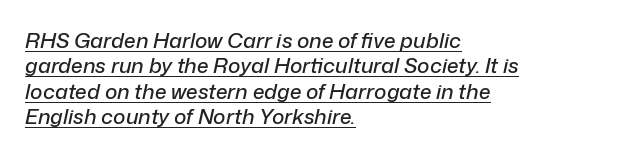
The image shows 21 px text type, italic (leaning right); set left-aligned, line spacing 1.21x, normal letter spacing, underlined.
